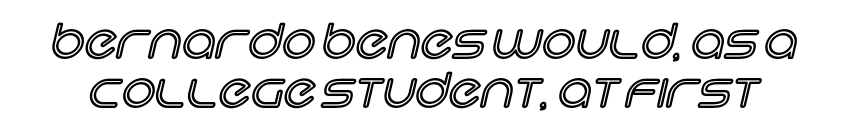
Q: Is the text italic (slanted)? A: Yes.
Q: Is the text underlined? A: No.
Q: Is the spacing between letters normal or unusually wide? A: Normal.
Q: Is the spacing between lines tight, normal or loose? A: Tight.
Q: Width (condensed, normal, or wide)? A: Normal.
Q: x-height? A: Large.
Q: Monospaced? A: No.
